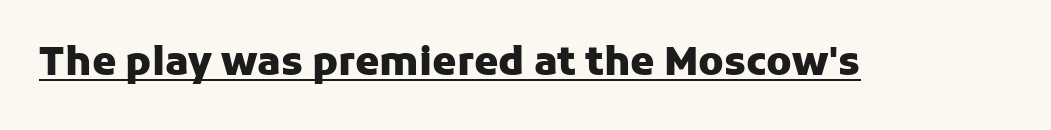
{"serif": "no", "italic": "no", "bold": "yes", "weight": "heavy", "width": "normal", "stroke_contrast": "low", "x_height": "medium", "monospaced": "no", "underline": "yes", "letter_spacing": "normal", "letter_spacing_em": 0.0, "glyph_px": 39}
